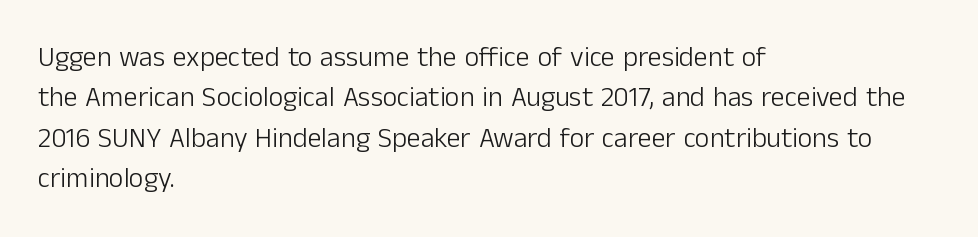
The image shows 28 px light sans-serif type, upright; set left-aligned, normal line spacing (1.44x), normal letter spacing, not underlined; low stroke contrast and a medium x-height.
